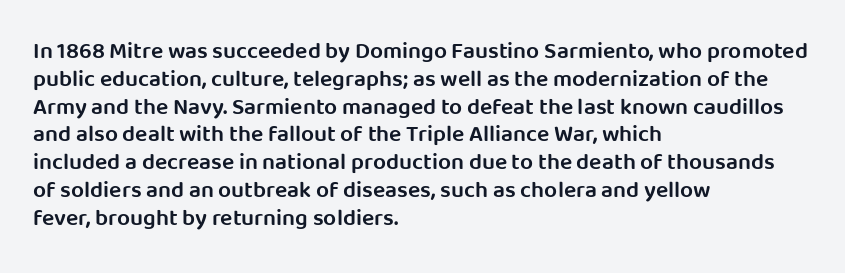
{"italic": "no", "bold": "semi", "underline": "no", "align": "left", "line_spacing_ratio": 1.21, "letter_spacing": "normal", "letter_spacing_em": 0.0, "glyph_px": 23}
